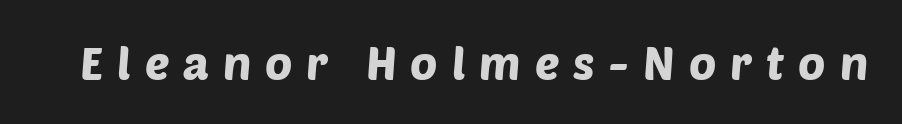
The face used here is a sans, in the tradition of grotesques and geometrics. Words appear elongated and porous because spacing is wide. Spacing verdict: proportional, widths tailored to each character. The baseline area is clear.
